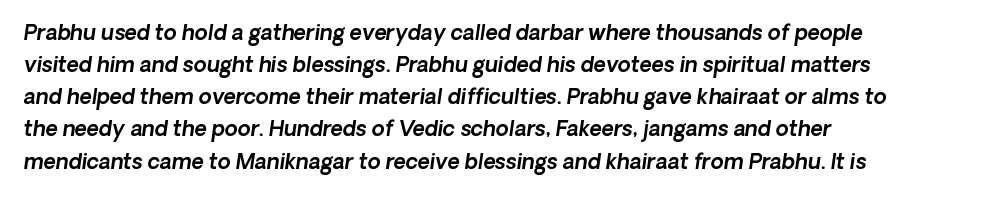
This block has exactly the height ordinary leading produces. Line beginnings align vertically; line endings do not. Descenders are the only things crossing below the line. Nothing unusual about the tracking: characters are spaced as the font intends.
